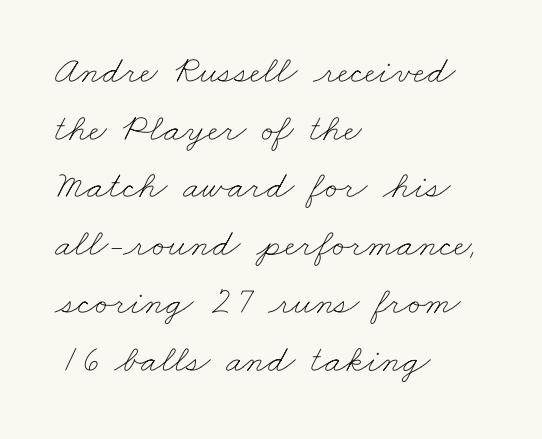
A typesetter would call this proportional, since set widths differ per character. Caption: multi-line text, flush left, ragged right. Glyph-to-glyph distance matches everyday printed text. Any mark beneath the type? The region is blank. The rows are spaced the way most documents space them. This reads as an unemphasized weight, regular at the heaviest.
